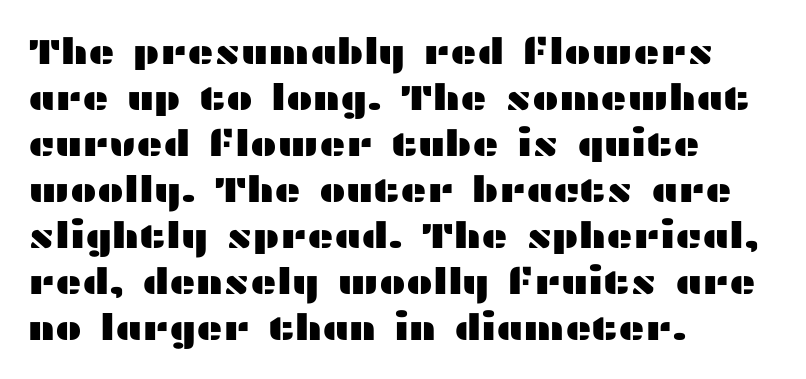
The image shows 36 px wide sans-serif type, upright; set left-aligned, normal line spacing (1.28x), normal letter spacing, not underlined; medium stroke contrast and a medium x-height.
